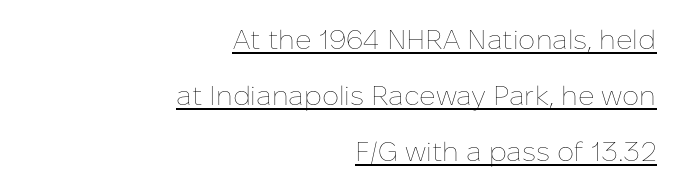
{"italic": "no", "bold": "no", "underline": "yes", "align": "right", "line_spacing": "loose", "line_spacing_ratio": 2.07, "letter_spacing": "normal", "letter_spacing_em": 0.0, "glyph_px": 27}
